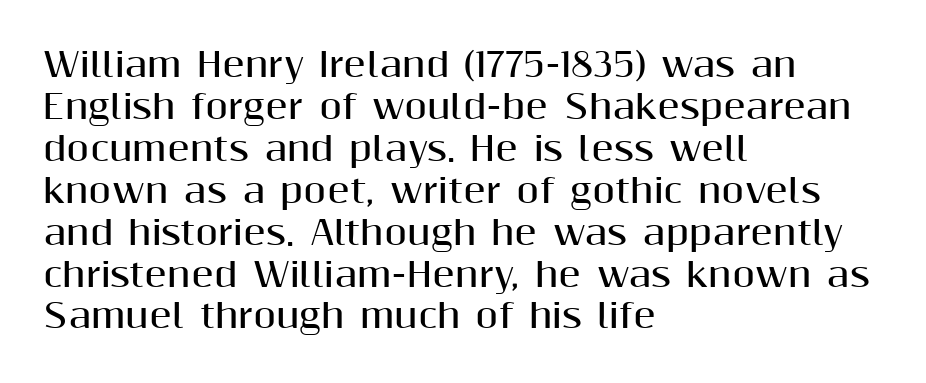
Ordinary non-slanted type is in use. The rendering uses a moderate line-height, typical for paragraphs. In terms of letterspacing, this is plain default setting. Regarding serifs, this sample does without them.
